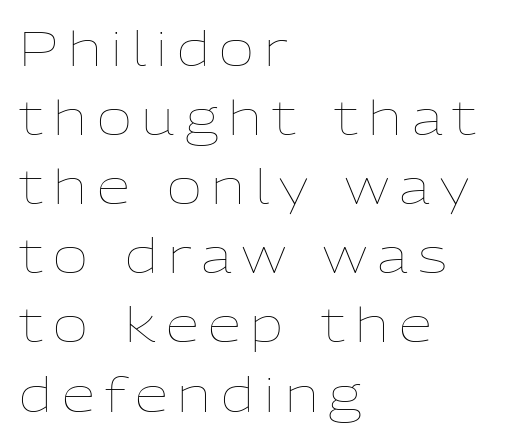
Each line starts at the same left margin while the right side varies. Each new line begins a customary step beneath the previous one. Spacing verdict: proportional, widths tailored to each character. Heaviness? Minimal to ordinary, like unemphasized prose. Notice how the stems are strictly vertical — no italics here. The tracking reads as deliberately expanded to a designer's eye.
